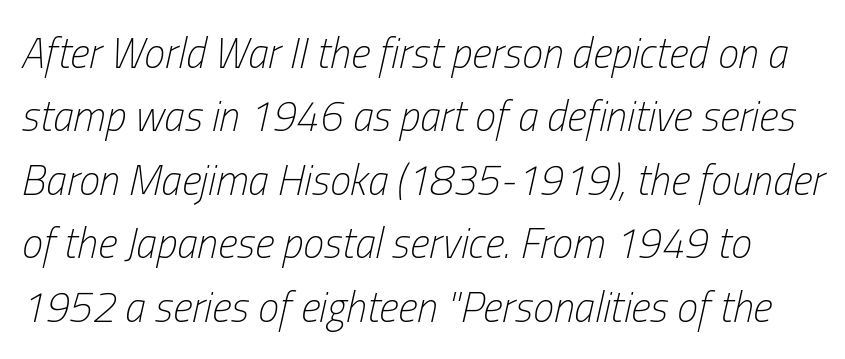
Compared with ordinary roman type, these characters are visibly tilted. Words float on clear page, feet unadorned. A quiet, ordinary-to-light weight characterises the typeface. Horizontal bands of white between lines are of average thickness.
